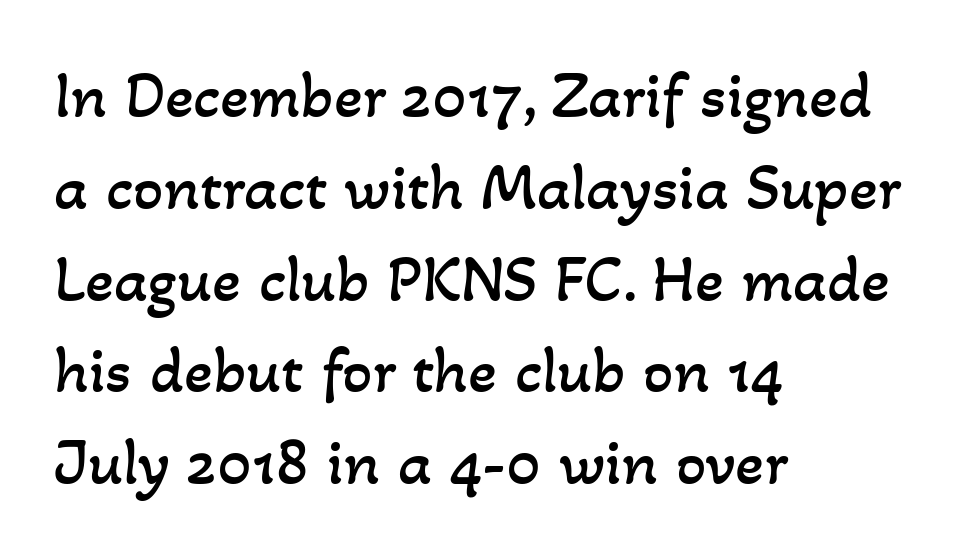
The image shows 67 px regular-weight type; set left-aligned, normal line spacing (1.37x), normal letter spacing, not underlined; low stroke contrast and a small x-height.
